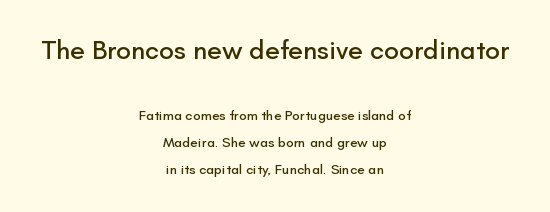
{"italic": "no", "underline": "no", "align": "center", "line_spacing": "loose", "line_spacing_ratio": 1.92, "letter_spacing": "normal", "letter_spacing_em": 0.0, "larger_block": "first", "size_ratio": 1.93, "glyph_px": 27}
